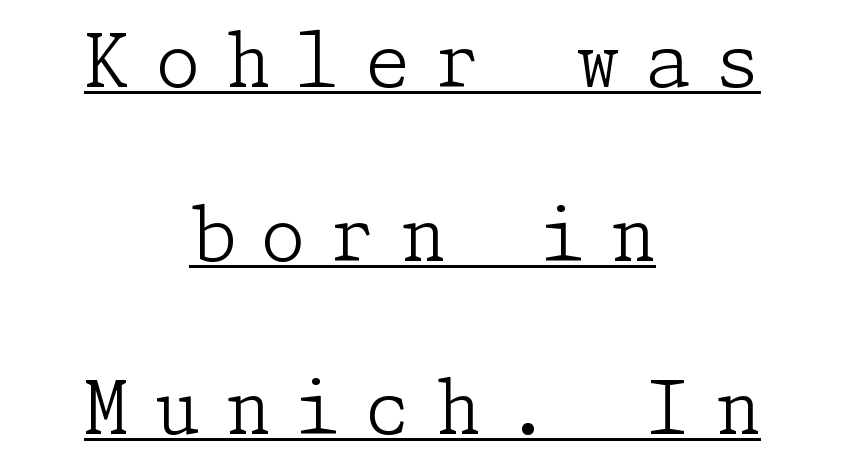
Decoration check: the copy is underlined. Is this a heavy cut? Hardly; it is regular or lighter. Upright lettering throughout. The passage is arranged like a title page — every line centered. Is there much room between lines? Yes — plenty of vertical air separates them.
